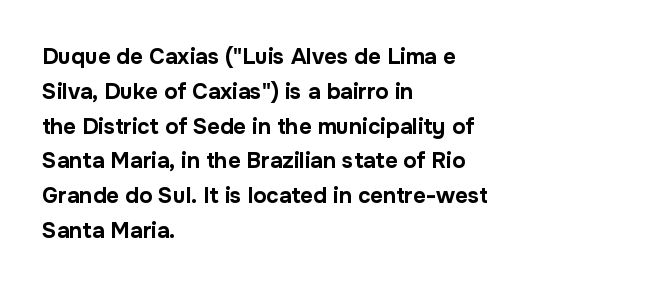
One-word summary of the alignment: left. Characters remain perfectly vertical along every line. Words float on clear page, feet unadorned. Look at the tracking — it's just the regular setting, nothing added.
